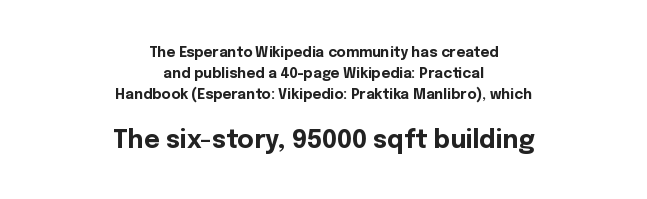
{"italic": "no", "bold": "yes", "underline": "no", "align": "center", "line_spacing": "normal", "line_spacing_ratio": 1.5, "letter_spacing": "normal", "letter_spacing_em": 0.0, "larger_block": "second", "size_ratio": 1.79, "glyph_px": 25}
